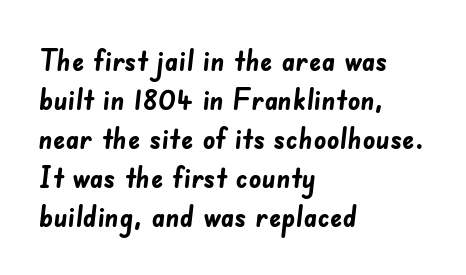
Q: Is the text bold? A: Yes.
Q: Is the typeface a serif or a sans-serif typeface? A: Sans-serif.
Q: Is the text underlined? A: No.
Q: How is the paragraph aligned? A: Left-aligned.
Q: Is the spacing between letters normal or unusually wide? A: Normal.
Q: Is the spacing between lines tight, normal or loose? A: Normal.
Q: Width (condensed, normal, or wide)? A: Normal.
Q: Stroke contrast? A: Low.
Q: x-height? A: Small.
Q: Monospaced? A: No.
